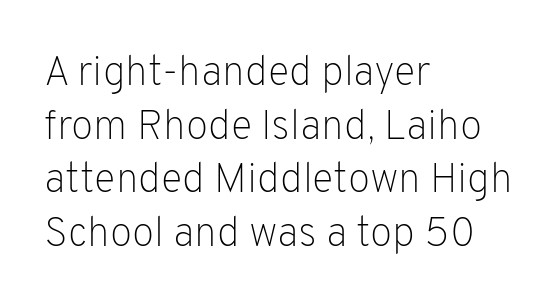
The image shows 41 px light sans-serif type, upright; set left-aligned, normal line spacing (1.31x), normal letter spacing, not underlined; low stroke contrast and a medium x-height.
